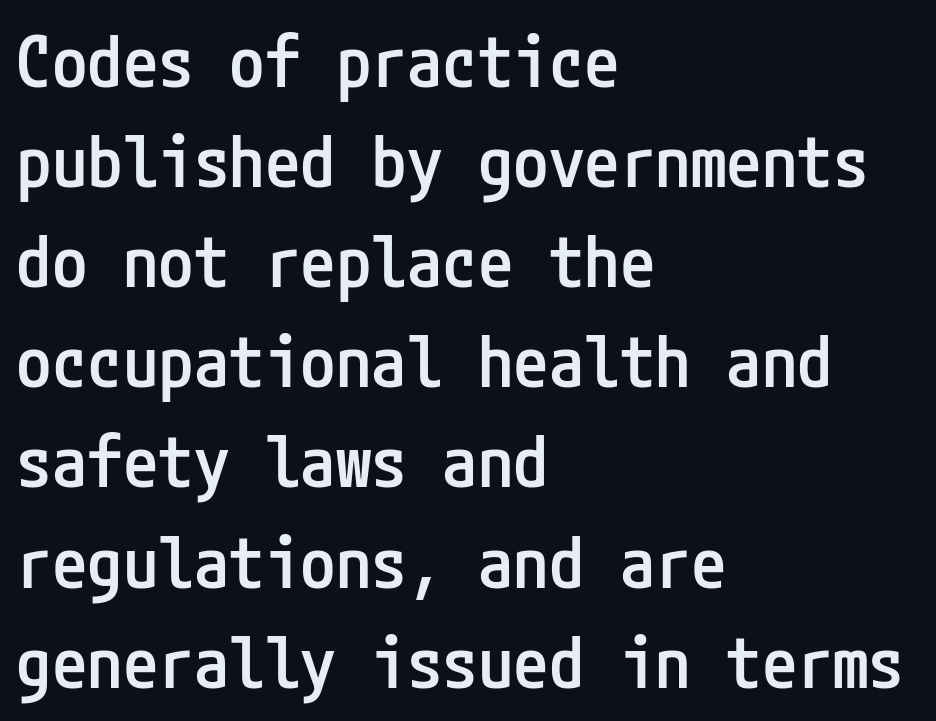
Q: Is the text bold? A: Semi-bold.
Q: Is the text italic (slanted)? A: No, it is upright.
Q: Is the typeface a serif or a sans-serif typeface? A: Sans-serif.
Q: Is the text underlined? A: No.
Q: How is the paragraph aligned? A: Left-aligned.
Q: Is the spacing between letters normal or unusually wide? A: Normal.
Q: Is the spacing between lines tight, normal or loose? A: Normal.
Q: Width (condensed, normal, or wide)? A: Condensed.
Q: Stroke contrast? A: Low.
Q: x-height? A: Medium.
